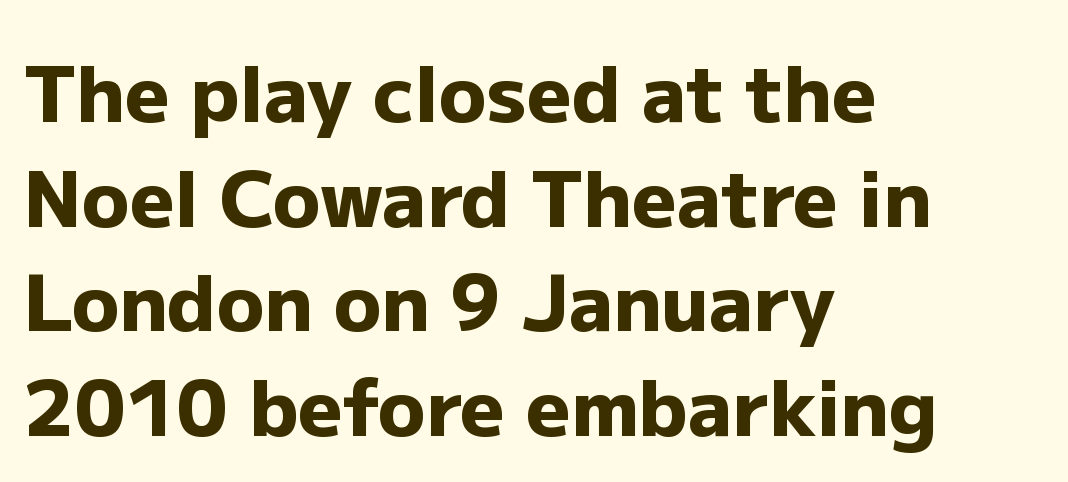
Q: Is the text bold? A: Yes.
Q: Is the text italic (slanted)? A: No, it is upright.
Q: Is the typeface a serif or a sans-serif typeface? A: Sans-serif.
Q: Is the text underlined? A: No.
Q: How is the paragraph aligned? A: Left-aligned.
Q: Is the spacing between letters normal or unusually wide? A: Normal.
Q: Is the spacing between lines tight, normal or loose? A: Normal.
Q: Width (condensed, normal, or wide)? A: Normal.
Q: Stroke contrast? A: Low.
Q: x-height? A: Medium.
Q: Monospaced? A: No.
